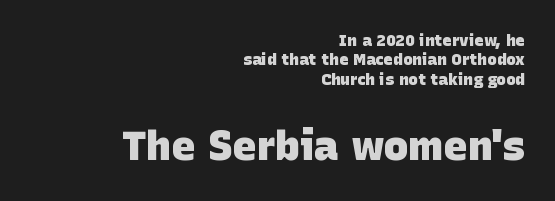
The image shows 41 px heavy sans-serif type; set right-aligned, line spacing 1.21x, normal letter spacing, not underlined; the second (bottom) block is 2.56x larger; low stroke contrast and a large x-height.
